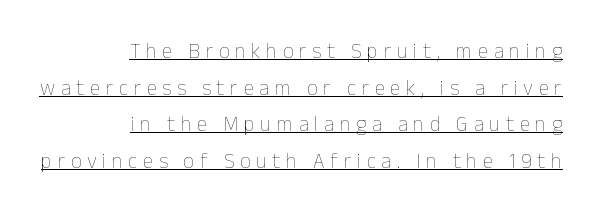
Descenders here cross a horizontal rule under the line. You could only call the tracking loose — the letters float apart. The rag falls on the left side of this text block. Unbolded letterforms with no extra heft. You can tell it's not italic because the verticals are truly vertical.
